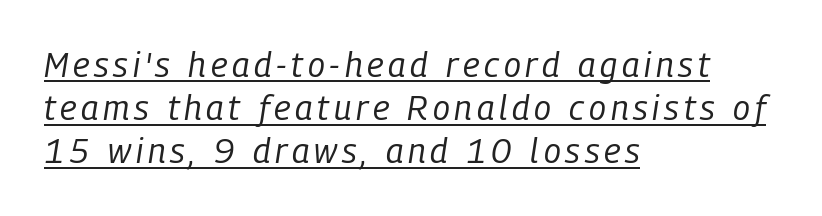
The image shows 34 px regular-weight, condensed type, italic (leaning right); set left-aligned, normal line spacing (1.27x), underlined; low stroke contrast and a medium x-height.
